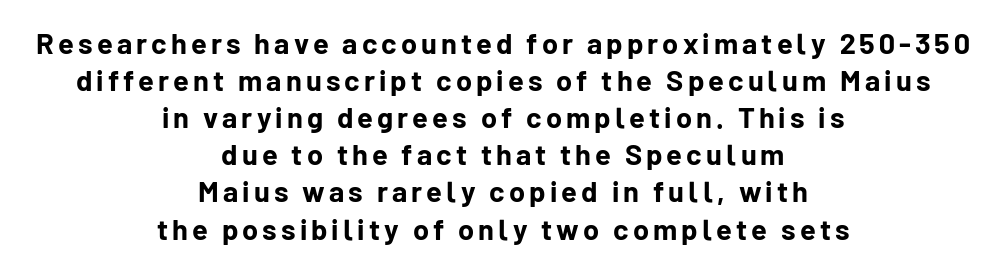
Q: Is the text bold? A: Yes.
Q: Is the text italic (slanted)? A: No, it is upright.
Q: Is the typeface a serif or a sans-serif typeface? A: Sans-serif.
Q: Is the text underlined? A: No.
Q: How is the paragraph aligned? A: Centered.
Q: Is the spacing between lines tight, normal or loose? A: Normal.
Q: Width (condensed, normal, or wide)? A: Normal.
Q: Stroke contrast? A: Low.
Q: x-height? A: Medium.
Q: Monospaced? A: No.
